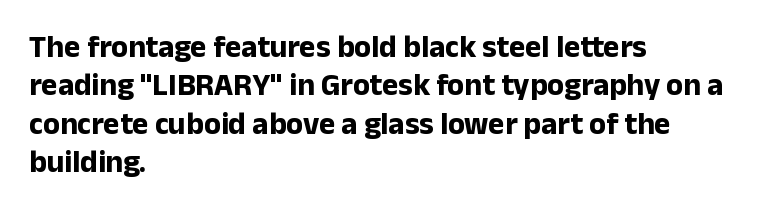
Q: Is the text bold? A: Yes.
Q: Is the text italic (slanted)? A: No, it is upright.
Q: Is the typeface a serif or a sans-serif typeface? A: Sans-serif.
Q: Is the text underlined? A: No.
Q: How is the paragraph aligned? A: Left-aligned.
Q: Is the spacing between letters normal or unusually wide? A: Normal.
Q: Width (condensed, normal, or wide)? A: Normal.
Q: Stroke contrast? A: Low.
Q: x-height? A: Medium.
Q: Monospaced? A: No.
